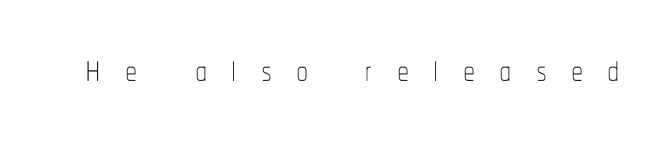
The image shows 49 px thin, condensed type, upright; set unusually wide letter spacing (+0.49 em), not underlined; low stroke contrast and a medium x-height.
